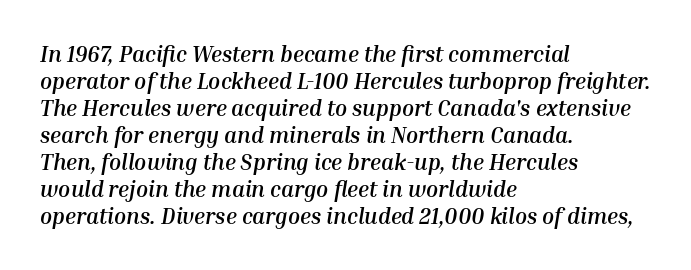
The image shows 22 px bold type, italic (leaning right); set left-aligned, line spacing 1.23x, normal letter spacing, not underlined.
